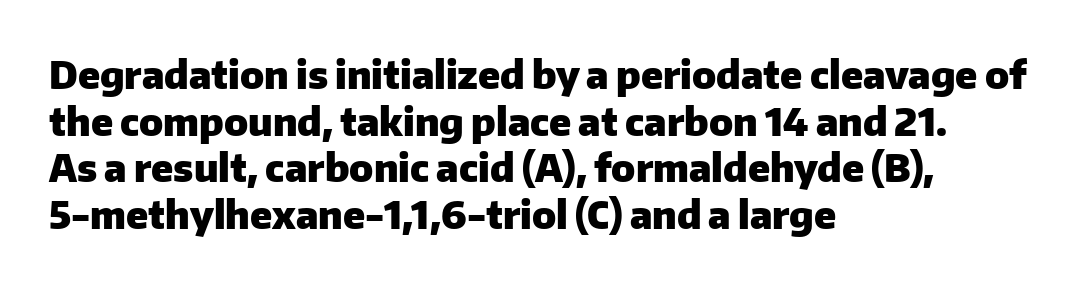
The image shows 38 px heavy sans-serif type, upright; set left-aligned, line spacing 1.23x, normal letter spacing, not underlined; low stroke contrast and a medium x-height.
